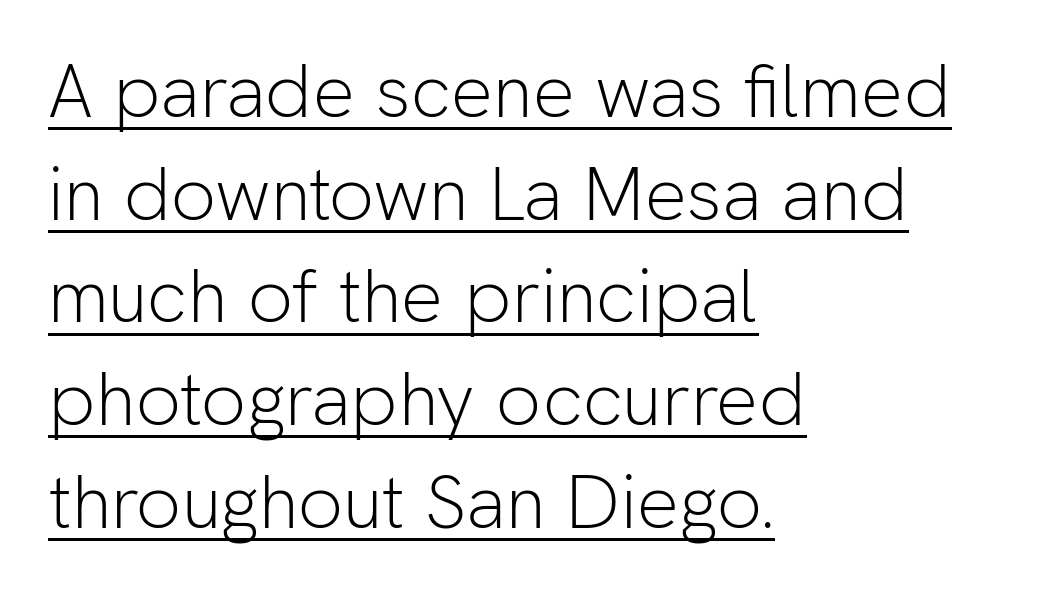
{"serif": "no", "italic": "no", "bold": "no", "weight": "light", "width": "normal", "stroke_contrast": "low", "x_height": "medium", "monospaced": "no", "underline": "yes", "align": "left", "line_spacing": "normal", "line_spacing_ratio": 1.37, "letter_spacing": "normal", "letter_spacing_em": 0.0, "glyph_px": 75}
